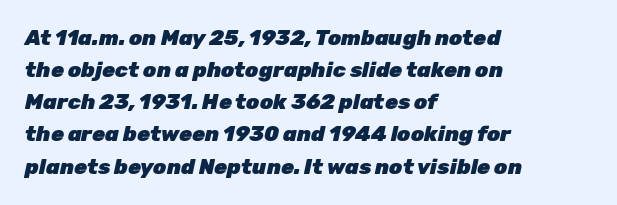
The passage is arranged the way most books set body copy — flush left. Chunky letters — that's bold for sure. Reading down the column, the eye jumps a familiar distance to each next line. Beneath every word, the page is bare.
